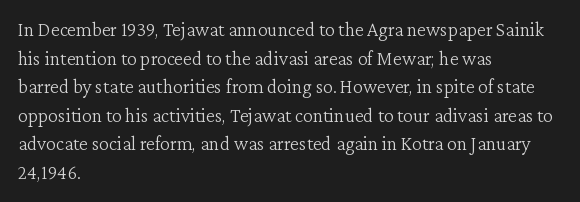
Honestly, the letter spacing is just normal — you wouldn't notice it. Every row of glyphs begins at an identical x-position on the left. The lettering holds an erect, upright posture throughout. A typesetter would call this leading conventional body-copy spacing.
